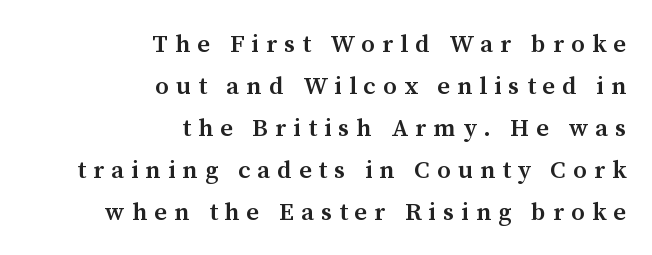
The image shows 25 px text type, upright; set right-aligned, normal line spacing (1.68x), unusually wide letter spacing (+0.28 em), not underlined.
